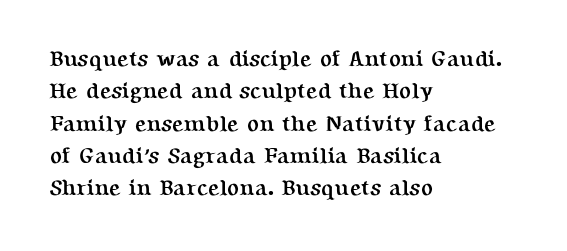
{"italic": "no", "bold": "yes", "underline": "no", "align": "left", "line_spacing": "normal", "line_spacing_ratio": 1.47, "letter_spacing": "normal", "letter_spacing_em": 0.0, "glyph_px": 22}
